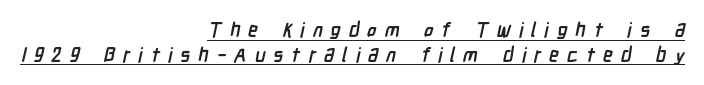
Q: Is the text bold? A: Yes.
Q: Is the text underlined? A: Yes.
Q: How is the paragraph aligned? A: Right-aligned.
Q: Is the spacing between letters normal or unusually wide? A: Unusually wide.
